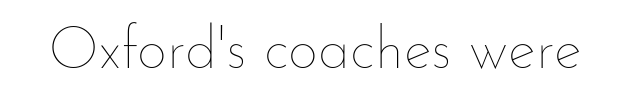
{"italic": "no", "bold": "no", "weight": "thin", "width": "normal", "stroke_contrast": "low", "x_height": "small", "monospaced": "no", "underline": "no", "letter_spacing": "normal", "letter_spacing_em": 0.0, "glyph_px": 59}
